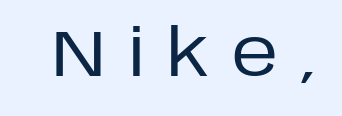
Display-style spreading of the glyphs; the letterfit is very open. The rendering uses natural spacing where letterforms have individual widths. Heft: none added — not bold. This is the regular roman posture of the typeface. Glance below the letters and you will spot only blank space.
